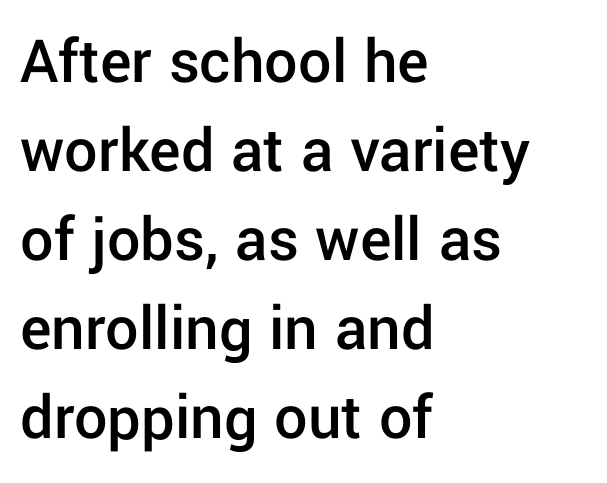
Line beginnings align vertically; line endings do not. In terms of leading, this rendering sits right in the middle. Is this a fixed-width face? No — the glyphs have proportional, varying widths. These lines are composed in type without serifs. Nobody touched the tracking dial on this one. Clear beneath every line of the passage.
